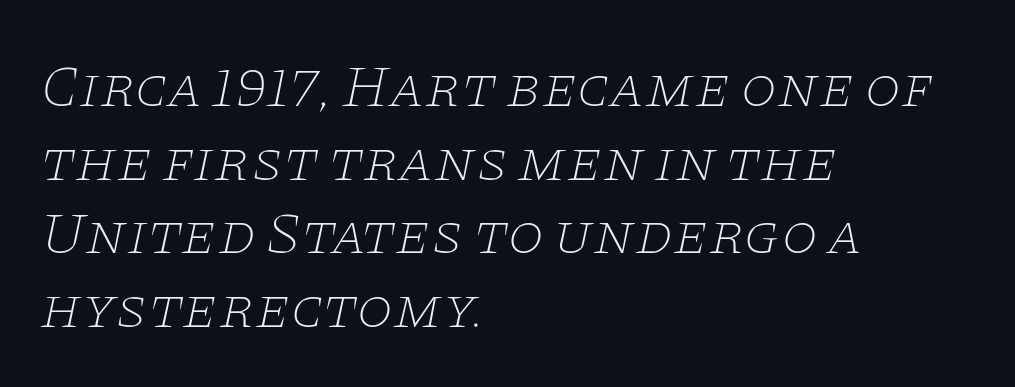
Underlining? Definitely not there. The passage shown stacks its lines at a standard gap. Inter-character spacing is left at the font's built-in metrics. Font category for this specimen: serif. One-word summary of the alignment: left. Heaviness? Minimal to ordinary, like unemphasized prose.
